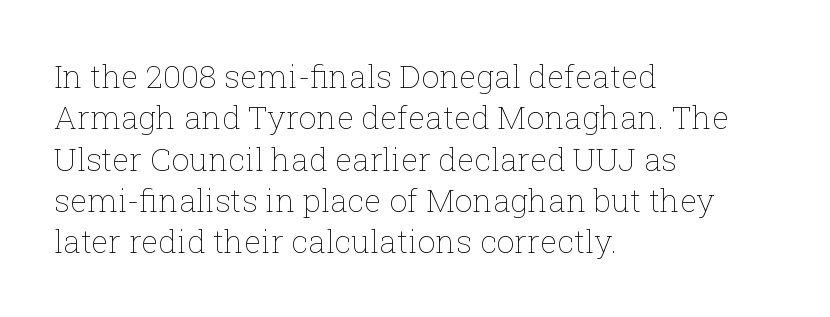
In terms of letterspacing, this is plain default setting. Rows of type keep a routine distance in the vertical direction. Rule under the text: the space is simply empty. Weight: regular or lighter. Italic? Not at all — the glyphs are vertical.
